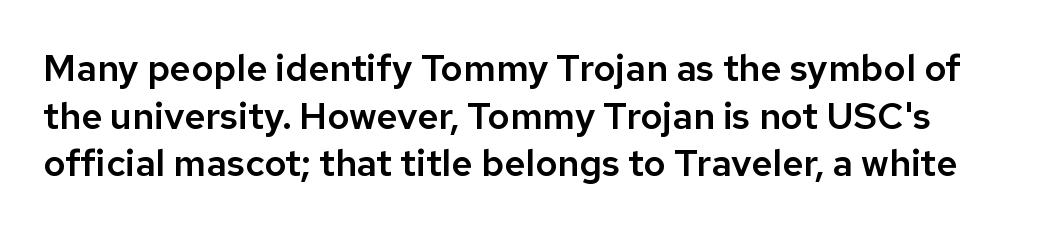
The image shows 37 px sans-serif type, upright; set normal line spacing (1.29x), normal letter spacing, not underlined; low stroke contrast and a medium x-height.
